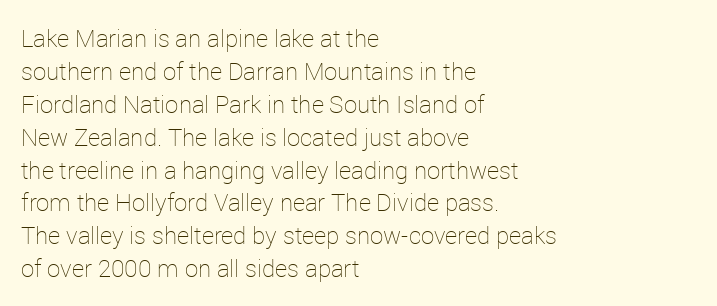
These lines stack with their left ends in a neat column. Letters rest on an invisible, unmarked baseline. The lines sit at an ordinary, default distance from one another. The type sits square on the baseline with zero lean. No letter is thick-stroked: the sample isn't bold. Default kerning and tracking; the words read as compact shapes.
